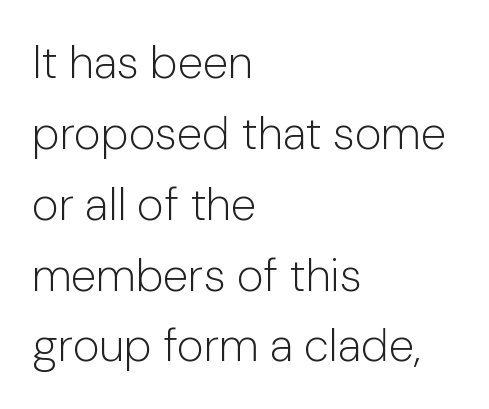
{"serif": "no", "italic": "no", "bold": "no", "weight": "light", "width": "normal", "stroke_contrast": "low", "x_height": "medium", "monospaced": "no", "underline": "no", "align": "left", "line_spacing": "normal", "line_spacing_ratio": 1.54, "letter_spacing": "normal", "letter_spacing_em": 0.0, "glyph_px": 46}
